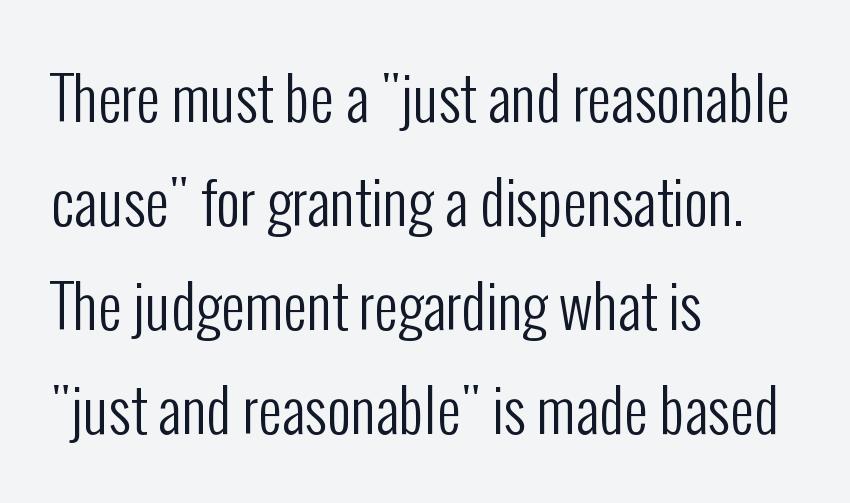
The font is comparable to plain body text, perhaps lighter. Reading down the block, your eye returns to a fixed left position each line. It's the straight-up-and-down kind of type. Proportional: the letters do not fall into vertical columns. The letters sit at their default tracking, neither squeezed nor spread.
